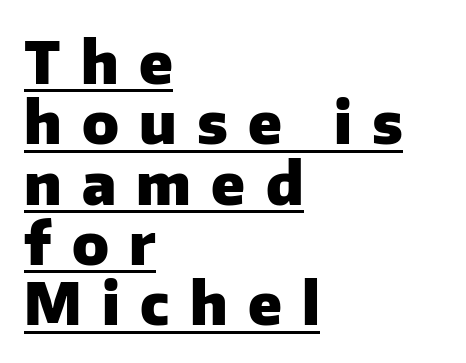
The image shows 58 px heavy sans-serif type, upright; set left-aligned, tight line spacing (1.04x), unusually wide letter spacing (+0.35 em), underlined; low stroke contrast and a medium x-height.
